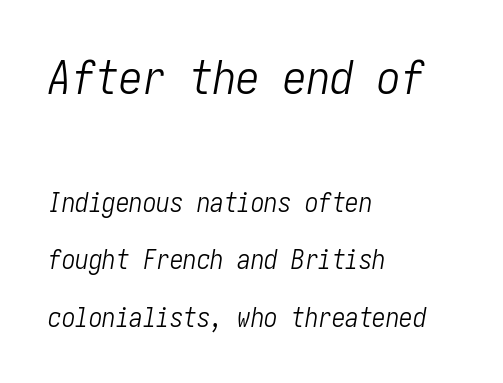
Q: Is the text bold? A: No.
Q: Is the text italic (slanted)? A: Yes, it leans right by about 10 degrees.
Q: Is the text underlined? A: No.
Q: How is the paragraph aligned? A: Left-aligned.
Q: Is the spacing between letters normal or unusually wide? A: Normal.
Q: Is the spacing between lines tight, normal or loose? A: Loose.
Q: Which block of text is set in a larger size, the first (top) or the second (bottom)? A: The first (top) one.
Q: Width (condensed, normal, or wide)? A: Condensed.
Q: Stroke contrast? A: Low.
Q: x-height? A: Medium.
